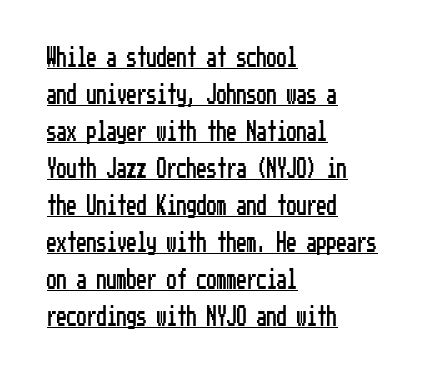
{"italic": "no", "underline": "yes", "align": "left", "line_spacing_ratio": 1.85, "letter_spacing": "normal", "letter_spacing_em": 0.0, "glyph_px": 20}
